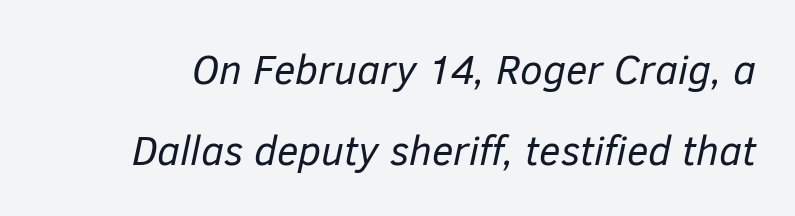
{"italic": "yes", "lean": "right", "slant_degrees": 12, "bold": "no", "weight": "regular", "width": "normal", "stroke_contrast": "low", "x_height": "medium", "monospaced": "no", "underline": "no", "line_spacing": "loose", "line_spacing_ratio": 1.97, "letter_spacing": "normal", "letter_spacing_em": 0.0, "glyph_px": 41}
